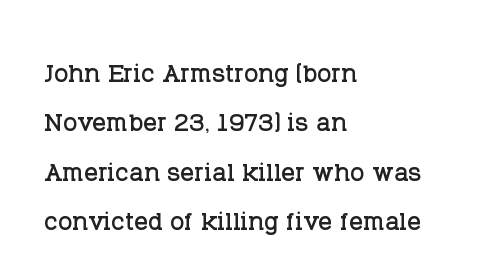
{"serif": "yes", "italic": "no", "width": "normal", "stroke_contrast": "low", "x_height": "large", "monospaced": "no", "underline": "no", "align": "left", "line_spacing": "normal", "line_spacing_ratio": 1.45, "letter_spacing": "normal", "letter_spacing_em": 0.0, "glyph_px": 34}
